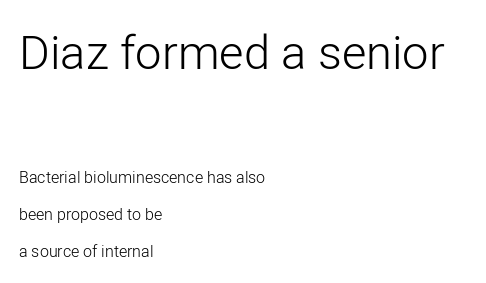
{"serif": "no", "italic": "no", "bold": "no", "weight": "light", "width": "normal", "stroke_contrast": "low", "x_height": "medium", "monospaced": "no", "underline": "no", "align": "left", "line_spacing": "loose", "line_spacing_ratio": 2.32, "letter_spacing": "normal", "letter_spacing_em": 0.0, "larger_block": "first", "size_ratio": 2.94, "glyph_px": 47}
